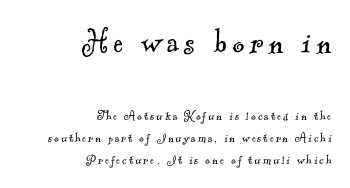
The font sits on the lighter half of the weight spectrum, regular included. Proportional: the letters do not fall into vertical columns. Has an underline been added? It has not. The rendering anchors every line to the right-hand side. Which chunk is bigger? The first one — the top block dwarfs the bottom. A typesetter would label this face a serif.
